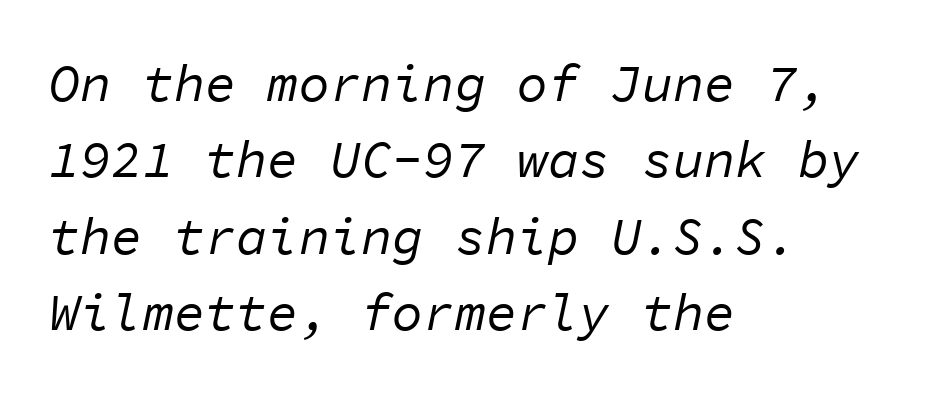
Horizontal bands of white between lines are of average thickness. Here the designer chose a console-style face with uniform glyph widths. Leftover space on each line is placed entirely after the last word. Heft: none added — not bold. This sample uses plain, unmodified letter spacing.
